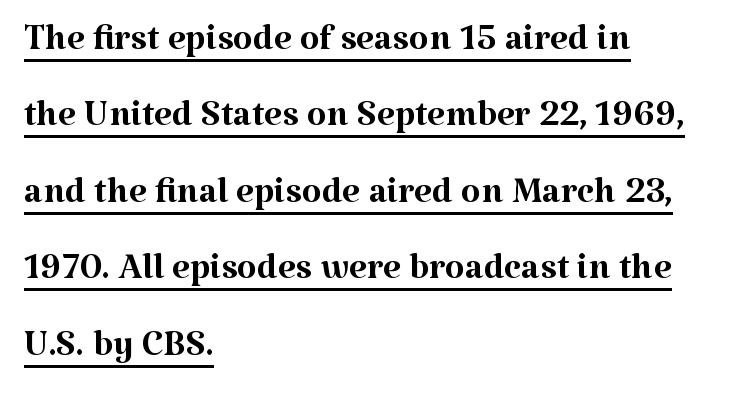
This reads as an unemphasized weight, regular at the heaviest. This sample keeps an unexceptional amount of space between lines. Note the varied advance widths — an 'i' is clearly narrower than an 'm'. Visually the block forms a straight wall on the left and a jagged coastline on the right.
